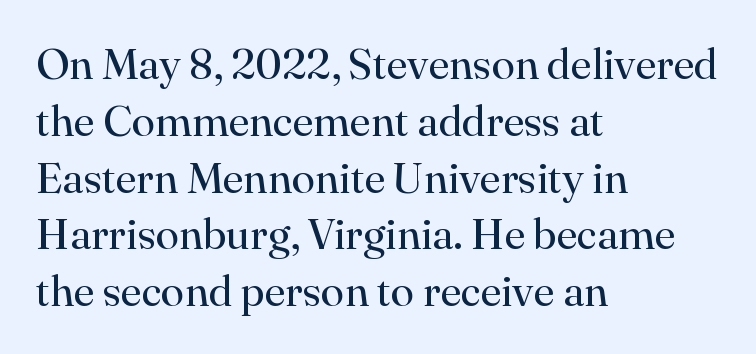
A bare baseline throughout the passage. The designer went with a serif here, giving each stem small feet. Vertically, the passage feels balanced, rows spaced as you'd expect. Teacher's note: observe the even left margin — that is flush-left alignment.
